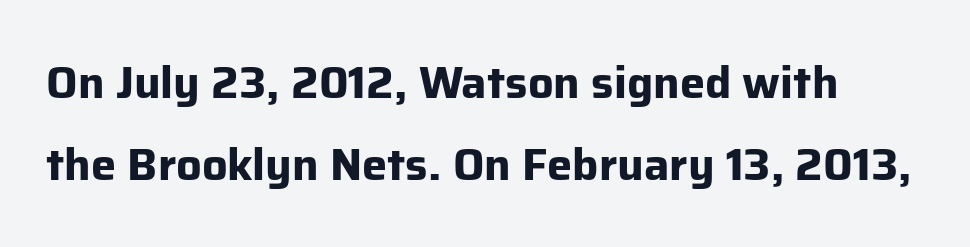
Q: Is the text bold? A: Yes.
Q: Is the text italic (slanted)? A: No, it is upright.
Q: Is the typeface a serif or a sans-serif typeface? A: Sans-serif.
Q: Is the text underlined? A: No.
Q: Is the spacing between letters normal or unusually wide? A: Normal.
Q: Width (condensed, normal, or wide)? A: Normal.
Q: Stroke contrast? A: Low.
Q: x-height? A: Medium.
Q: Monospaced? A: No.
